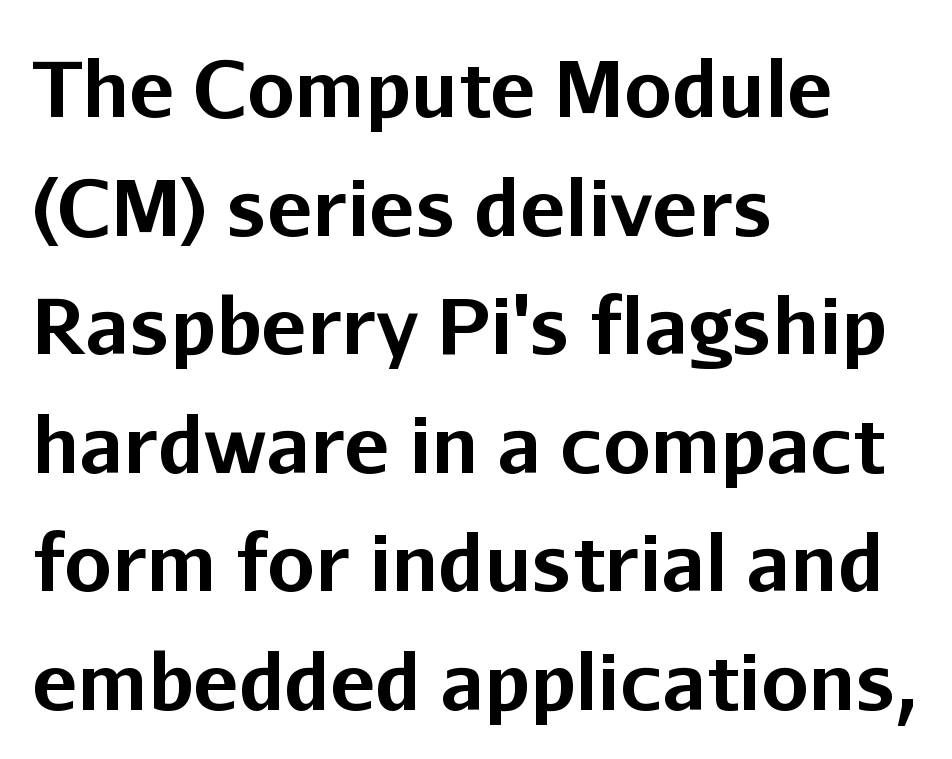
{"serif": "no", "italic": "no", "bold": "yes", "weight": "bold", "width": "normal", "stroke_contrast": "low", "x_height": "medium", "monospaced": "no", "underline": "no", "align": "left", "line_spacing": "normal", "line_spacing_ratio": 1.56, "letter_spacing": "normal", "letter_spacing_em": 0.0, "glyph_px": 76}
